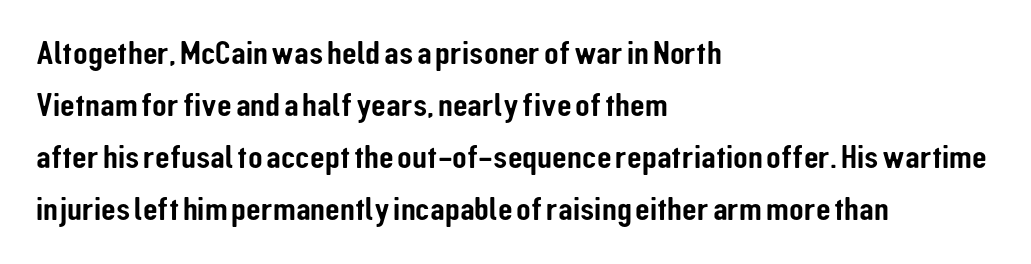
The image shows 34 px condensed sans-serif type, upright; set left-aligned, normal line spacing (1.53x), normal letter spacing, not underlined; low stroke contrast and a medium x-height.
